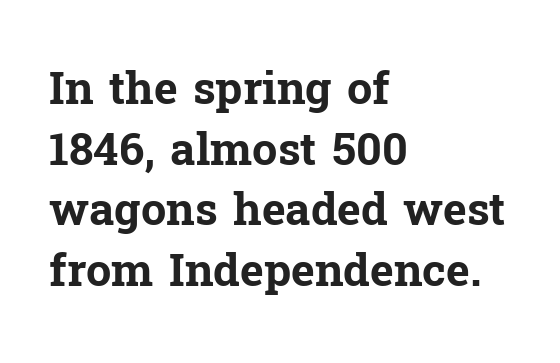
{"serif": "yes", "italic": "no", "bold": "yes", "weight": "bold", "width": "normal", "stroke_contrast": "low", "x_height": "medium", "monospaced": "no", "underline": "no", "align": "left", "line_spacing": "normal", "line_spacing_ratio": 1.35, "letter_spacing": "normal", "letter_spacing_em": 0.0, "glyph_px": 45}
